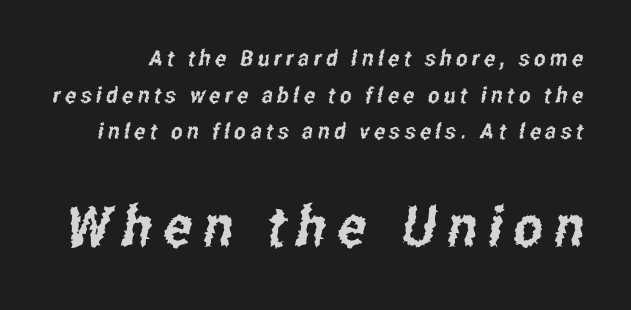
Q: Is the typeface a serif or a sans-serif typeface? A: Sans-serif.
Q: Is the text underlined? A: No.
Q: Is the spacing between letters normal or unusually wide? A: Unusually wide.
Q: Is the spacing between lines tight, normal or loose? A: Normal.
Q: Which block of text is set in a larger size, the first (top) or the second (bottom)? A: The second (bottom) one.
Q: Width (condensed, normal, or wide)? A: Condensed.
Q: Stroke contrast? A: Low.
Q: x-height? A: Medium.
Q: Monospaced? A: No.
